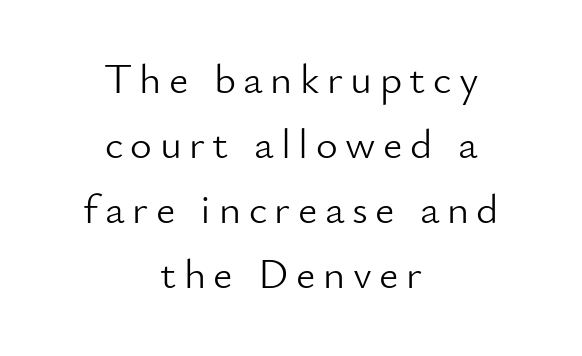
Q: Is the text bold? A: No.
Q: Is the text italic (slanted)? A: No, it is upright.
Q: Is the typeface a serif or a sans-serif typeface? A: Sans-serif.
Q: Is the text underlined? A: No.
Q: How is the paragraph aligned? A: Centered.
Q: Is the spacing between lines tight, normal or loose? A: Normal.
Q: Width (condensed, normal, or wide)? A: Normal.
Q: Stroke contrast? A: Low.
Q: x-height? A: Small.
Q: Monospaced? A: No.
